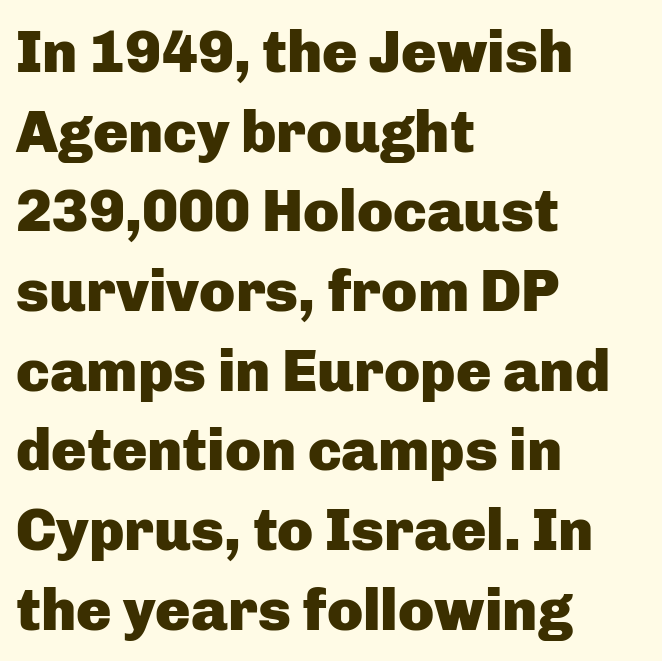
The image shows 59 px heavy sans-serif type, upright; set left-aligned, normal line spacing (1.35x), normal letter spacing, not underlined; low stroke contrast and a medium x-height.
